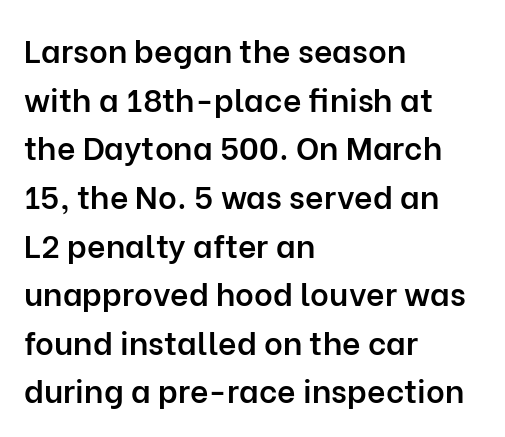
{"serif": "no", "italic": "no", "bold": "semi", "weight": "semibold", "width": "normal", "stroke_contrast": "low", "x_height": "medium", "monospaced": "no", "underline": "no", "align": "left", "line_spacing": "normal", "line_spacing_ratio": 1.52, "letter_spacing": "normal", "letter_spacing_em": 0.0, "glyph_px": 32}
